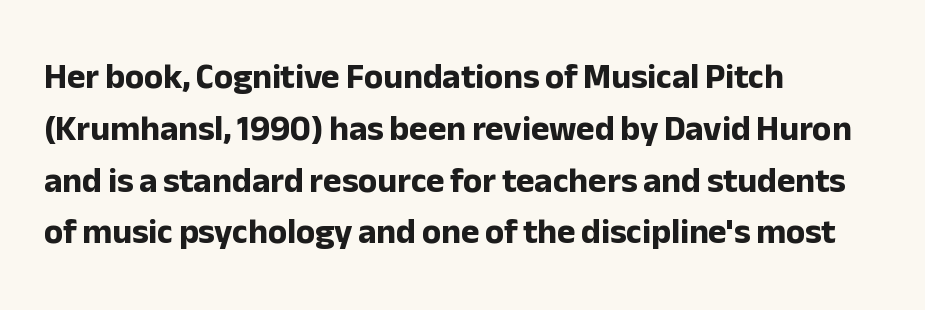
{"serif": "no", "italic": "no", "bold": "yes", "weight": "bold", "width": "normal", "stroke_contrast": "low", "x_height": "medium", "monospaced": "no", "underline": "no", "align": "left", "line_spacing": "normal", "line_spacing_ratio": 1.48, "letter_spacing": "normal", "letter_spacing_em": 0.0, "glyph_px": 35}
